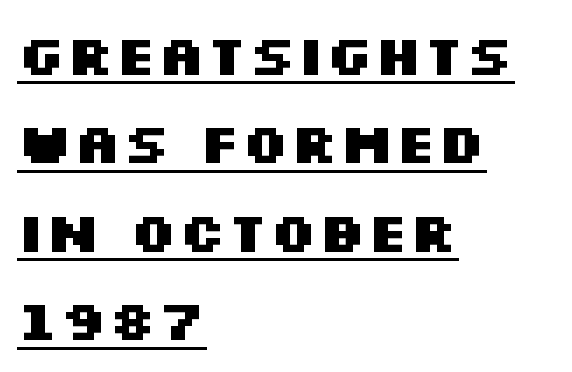
These lines were composed using upright roman letters. Alignment: flush left. Underline: present. This is sans-serif lettering, the kind often seen on screens and signage.
